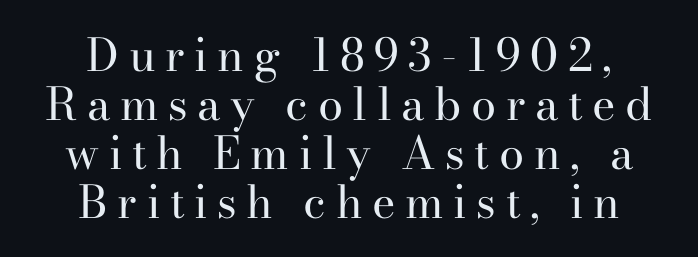
The image shows 45 px regular-weight serif type, upright; set centered, tight line spacing (1.09x), unusually wide letter spacing (+0.21 em), not underlined; high stroke contrast and a small x-height.
